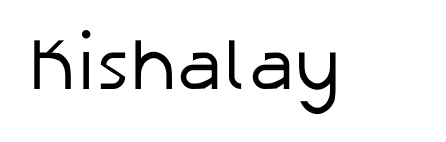
The image shows 73 px regular-weight sans-serif type, upright; set normal letter spacing, not underlined; low stroke contrast and a medium x-height.
